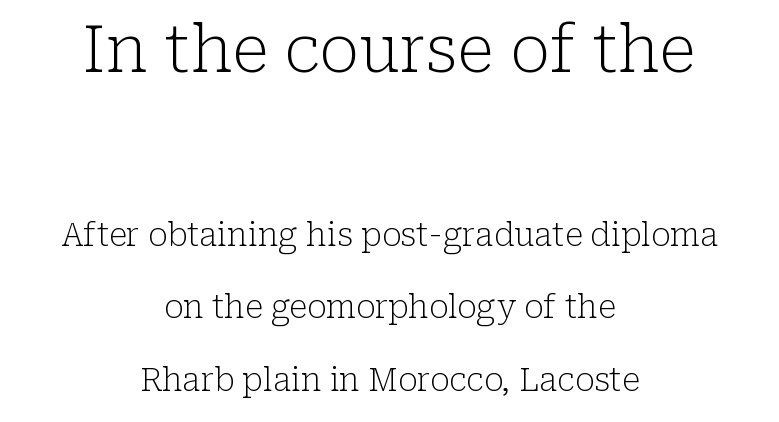
These two chunks differ in scale, with the top chunk taking the larger measure. These lines are rendered in a variable-pitch font. Successive baselines arrive slowly, with a big drop between each. Short note: letters normally spaced.
